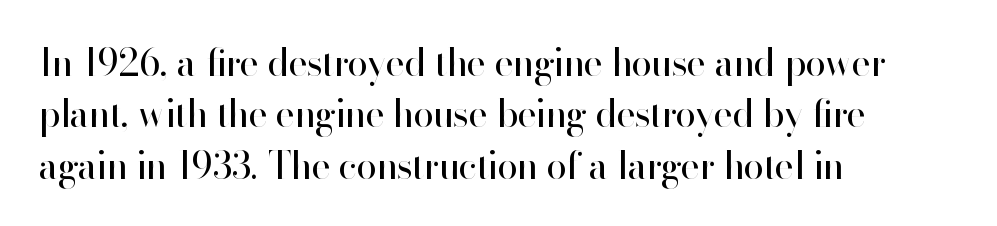
{"serif": "no", "italic": "no", "bold": "no", "weight": "regular", "width": "normal", "stroke_contrast": "high", "x_height": "small", "monospaced": "no", "underline": "no", "align": "left", "line_spacing": "normal", "line_spacing_ratio": 1.39, "letter_spacing": "normal", "letter_spacing_em": 0.0, "glyph_px": 37}
